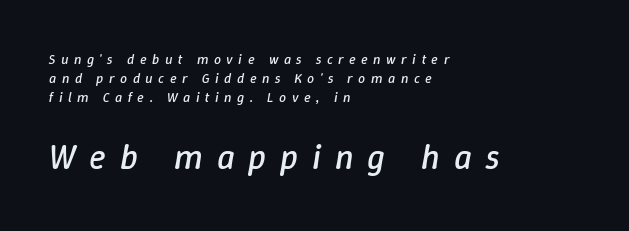
{"italic": "yes", "lean": "right", "slant_degrees": 9, "bold": "no", "weight": "regular", "width": "normal", "stroke_contrast": "low", "x_height": "medium", "monospaced": "no", "underline": "no", "align": "left", "line_spacing": "normal", "line_spacing_ratio": 1.34, "letter_spacing": "wide", "letter_spacing_em": 0.39, "larger_block": "second", "size_ratio": 2.5, "glyph_px": 35}
